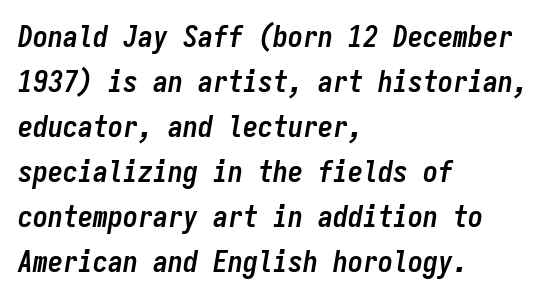
{"italic": "yes", "lean": "right", "slant_degrees": 9, "bold": "yes", "weight": "semibold", "width": "condensed", "stroke_contrast": "low", "x_height": "medium", "monospaced": "yes", "underline": "no", "align": "left", "line_spacing": "normal", "line_spacing_ratio": 1.5, "letter_spacing": "normal", "letter_spacing_em": 0.0, "glyph_px": 30}
